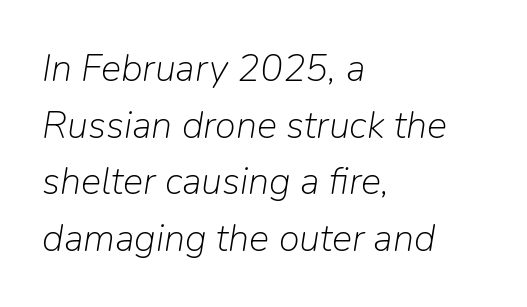
The passage shown stacks its lines at a standard gap. Character widths vary here, with narrow letters taking less room than wide ones. A quiet, ordinary-to-light weight characterises the typeface. It's the slanting kind of type.
